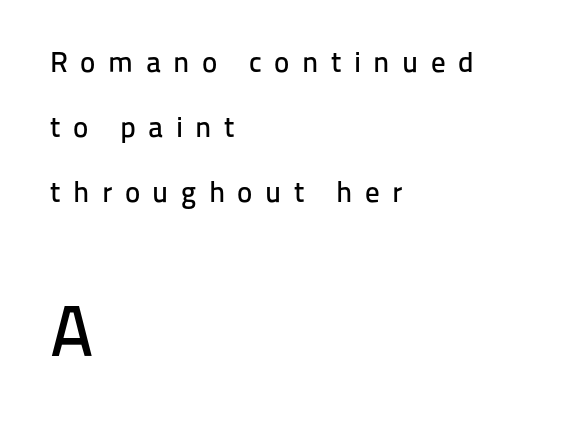
Q: Is the text italic (slanted)? A: No, it is upright.
Q: Is the typeface a serif or a sans-serif typeface? A: Sans-serif.
Q: Is the text underlined? A: No.
Q: How is the paragraph aligned? A: Left-aligned.
Q: Is the spacing between letters normal or unusually wide? A: Unusually wide.
Q: Is the spacing between lines tight, normal or loose? A: Loose.
Q: Which block of text is set in a larger size, the first (top) or the second (bottom)? A: The second (bottom) one.
Q: Width (condensed, normal, or wide)? A: Normal.
Q: Stroke contrast? A: Low.
Q: x-height? A: Medium.
Q: Monospaced? A: No.
